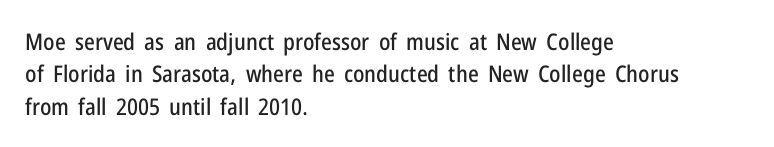
Q: Is the text italic (slanted)? A: No, it is upright.
Q: Is the text underlined? A: No.
Q: How is the paragraph aligned? A: Left-aligned.
Q: Is the spacing between letters normal or unusually wide? A: Normal.
Q: Is the spacing between lines tight, normal or loose? A: Normal.
